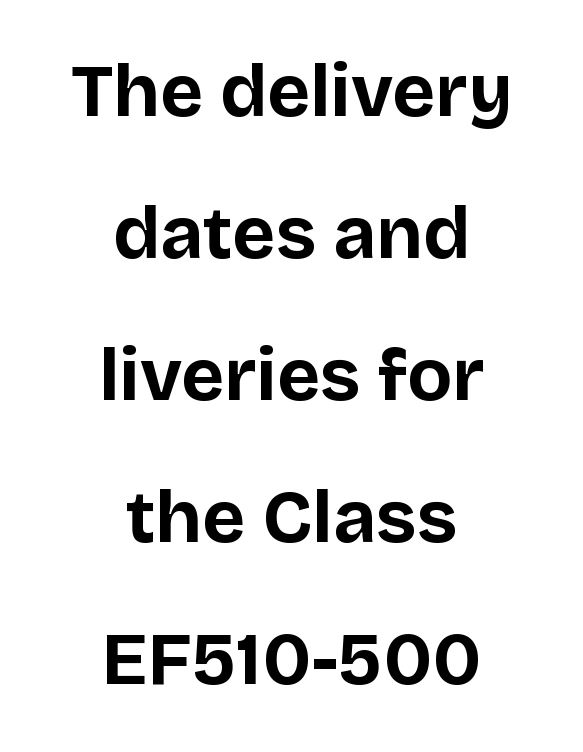
Q: Is the text bold? A: Yes.
Q: Is the text italic (slanted)? A: No, it is upright.
Q: Is the typeface a serif or a sans-serif typeface? A: Sans-serif.
Q: Is the text underlined? A: No.
Q: How is the paragraph aligned? A: Centered.
Q: Is the spacing between letters normal or unusually wide? A: Normal.
Q: Is the spacing between lines tight, normal or loose? A: Loose.
Q: Width (condensed, normal, or wide)? A: Normal.
Q: Stroke contrast? A: Low.
Q: x-height? A: Large.
Q: Monospaced? A: No.
